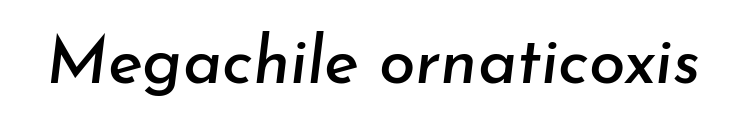
{"italic": "yes", "lean": "right", "slant_degrees": 7, "width": "normal", "stroke_contrast": "low", "x_height": "small", "monospaced": "no", "underline": "no", "letter_spacing": "normal", "letter_spacing_em": 0.0, "glyph_px": 66}
